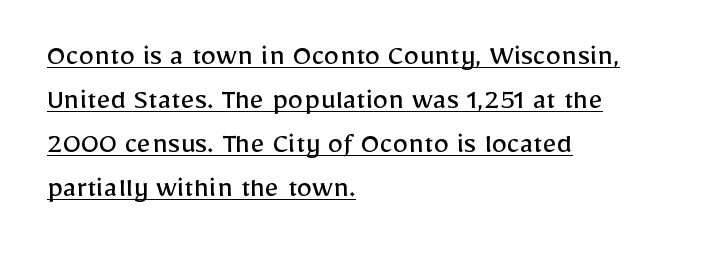
In terms of letterform style, serifs are entirely absent. Vertical stems look standard width or narrower in stroke. Ascenders rise straight up at ninety degrees. The paragraph has a hard left edge and a soft right edge. The letters sit at their default tracking, neither squeezed nor spread.
